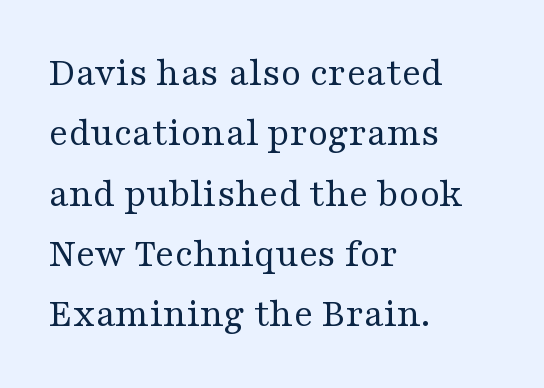
Q: Is the text bold? A: No.
Q: Is the text italic (slanted)? A: No, it is upright.
Q: Is the typeface a serif or a sans-serif typeface? A: Serif.
Q: Is the text underlined? A: No.
Q: How is the paragraph aligned? A: Left-aligned.
Q: Is the spacing between letters normal or unusually wide? A: Normal.
Q: Is the spacing between lines tight, normal or loose? A: Normal.
Q: Width (condensed, normal, or wide)? A: Wide.
Q: Stroke contrast? A: Medium.
Q: x-height? A: Medium.
Q: Monospaced? A: No.
